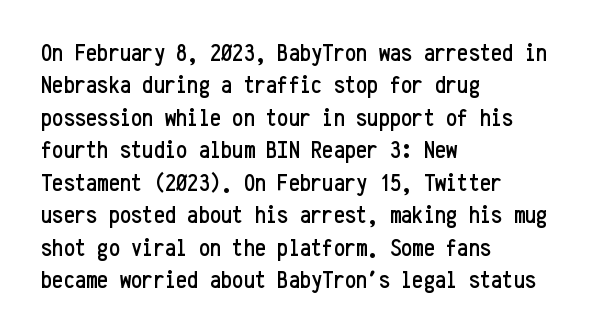
Is there much room between lines? A standard amount, neither cramped nor airy. The passage shown is not underscored anywhere. Visually the block forms a straight wall on the left and a jagged coastline on the right. The lettering holds an erect, upright posture throughout. This rendering leaves character spacing at its baseline value.
